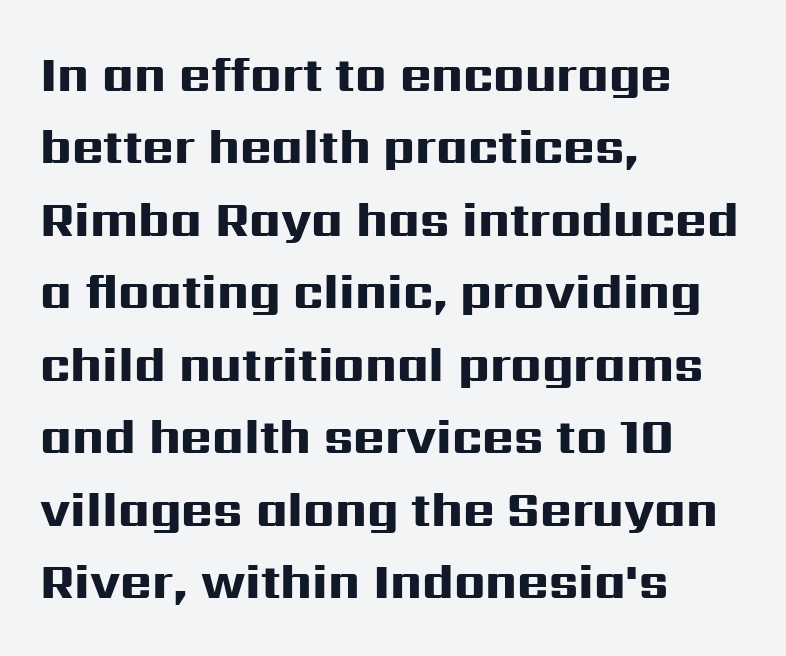
Q: Is the text bold? A: Yes.
Q: Is the text italic (slanted)? A: No, it is upright.
Q: Is the typeface a serif or a sans-serif typeface? A: Sans-serif.
Q: Is the text underlined? A: No.
Q: How is the paragraph aligned? A: Left-aligned.
Q: Is the spacing between letters normal or unusually wide? A: Normal.
Q: Is the spacing between lines tight, normal or loose? A: Normal.
Q: Width (condensed, normal, or wide)? A: Wide.
Q: Stroke contrast? A: High.
Q: x-height? A: Medium.
Q: Monospaced? A: No.
